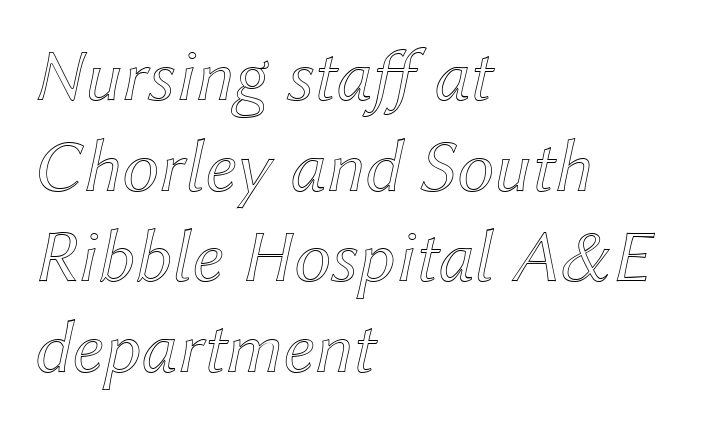
Each row of text sits above clean, open space. Between one letter and the next there's only the usual sliver of space. There's an unmistakable incline to the writing here. This sample has the flowing, uneven cadence of proportional lettering. Line starts are locked; line ends wander.
